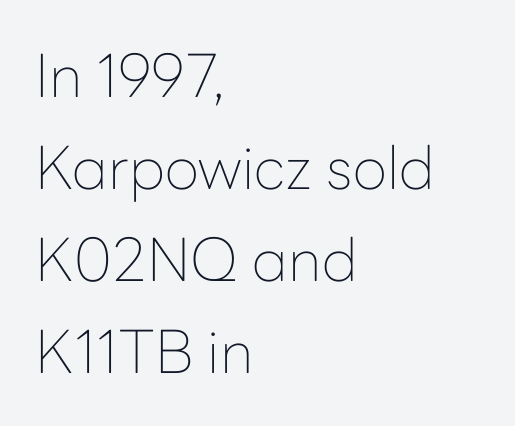
Q: Is the text bold? A: No.
Q: Is the text italic (slanted)? A: No, it is upright.
Q: Is the typeface a serif or a sans-serif typeface? A: Sans-serif.
Q: Is the text underlined? A: No.
Q: How is the paragraph aligned? A: Left-aligned.
Q: Is the spacing between letters normal or unusually wide? A: Normal.
Q: Is the spacing between lines tight, normal or loose? A: Normal.
Q: Width (condensed, normal, or wide)? A: Normal.
Q: Stroke contrast? A: Low.
Q: x-height? A: Medium.
Q: Monospaced? A: No.
